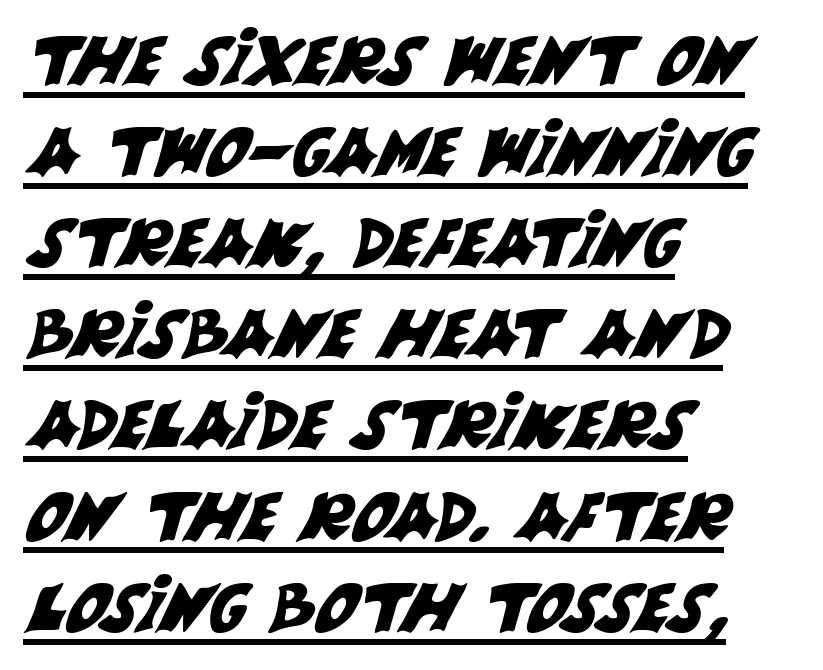
The lines in this sample share a left origin and differ only in where they stop. Nope, no serifs anywhere on these letters. The letters advance in unequal steps, a hallmark of proportional type. Tracking here is standard; glyphs follow each other at the usual distance. Emphasis is given by a line drawn under the lettering.
